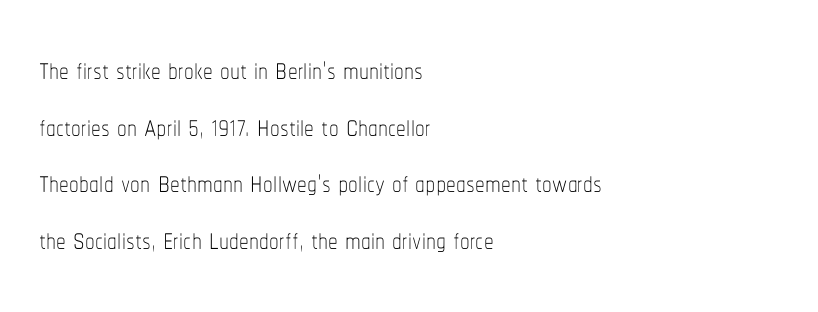
These lines sit exactly where default settings would place them. Line starts are locked; line ends wander. Ordinary non-slanted type is in use. Note the varied advance widths — an 'i' is clearly narrower than an 'm'. The rendering keeps characters at their native spacing.
